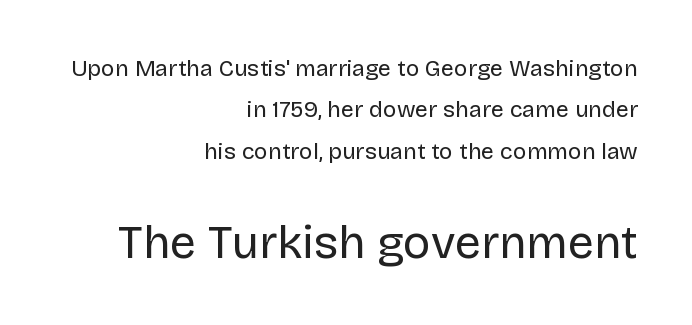
{"serif": "no", "italic": "no", "bold": "no", "weight": "regular", "width": "normal", "stroke_contrast": "low", "x_height": "large", "monospaced": "no", "underline": "no", "align": "right", "line_spacing_ratio": 1.8, "letter_spacing": "normal", "letter_spacing_em": 0.0, "larger_block": "second", "size_ratio": 2.0, "glyph_px": 46}
